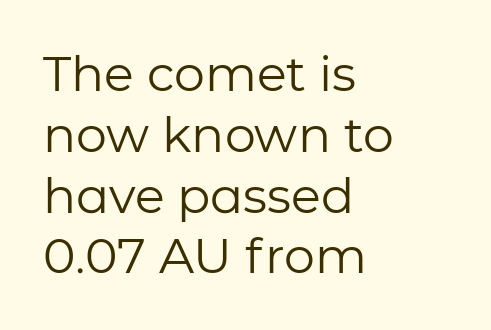
Q: Is the text bold? A: No.
Q: Is the text italic (slanted)? A: No, it is upright.
Q: Is the typeface a serif or a sans-serif typeface? A: Sans-serif.
Q: Is the text underlined? A: No.
Q: How is the paragraph aligned? A: Left-aligned.
Q: Is the spacing between letters normal or unusually wide? A: Normal.
Q: Width (condensed, normal, or wide)? A: Normal.
Q: Stroke contrast? A: Low.
Q: x-height? A: Medium.
Q: Monospaced? A: No.
